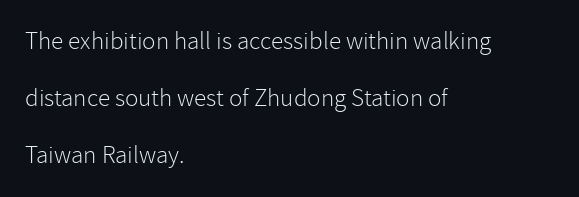
The image shows 25 px text type, upright; set left-aligned, loose line spacing (2.29x), normal letter spacing, not underlined.
